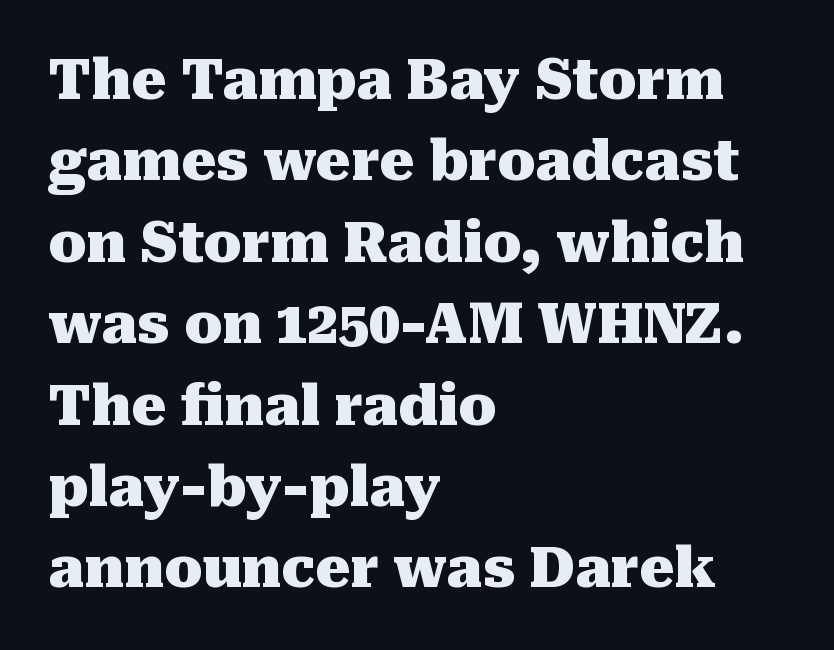
Style check: upright. Default kerning and tracking; the words read as compact shapes. Casual observation: everything's shoved over to the left. Successive baselines arrive at the customary interval. Underline: absent.
